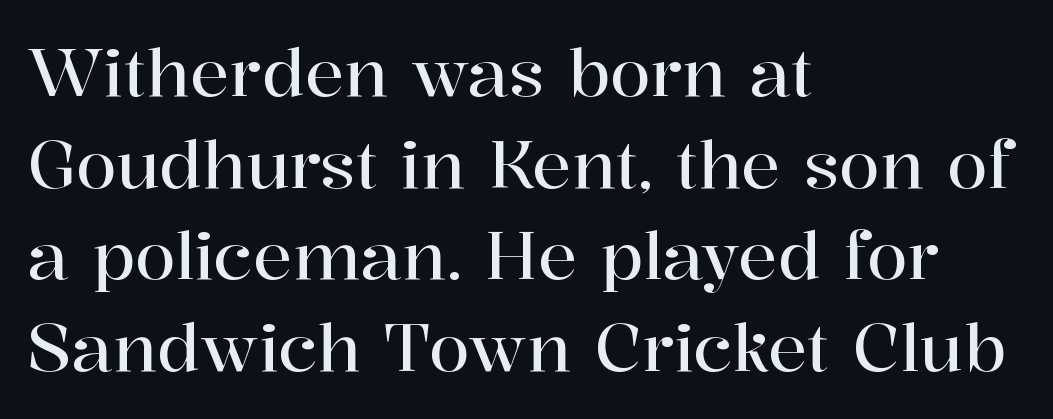
Varying glyph widths throughout — classic text-font behaviour. Style check: upright. Line starts are locked; line ends wander. The face used here is seriffed, in the tradition of book romans.
